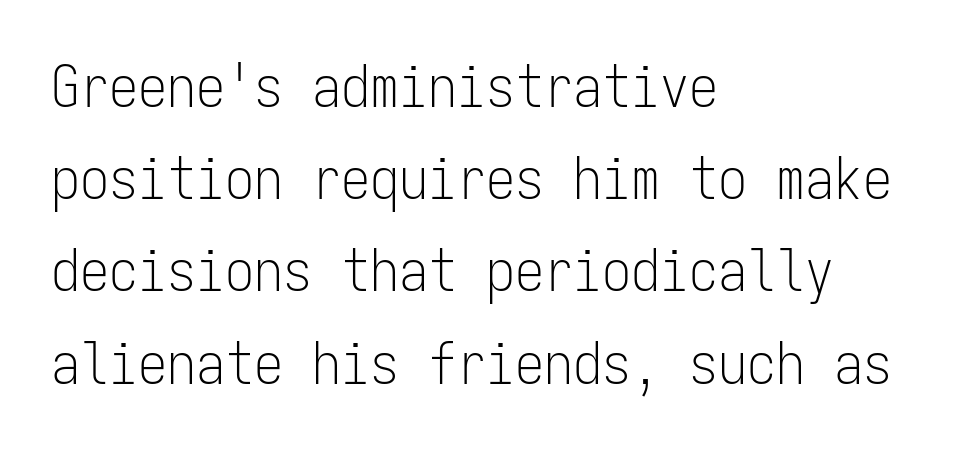
The image shows 58 px light, condensed sans-serif type, upright, monospaced; set left-aligned, normal line spacing (1.59x), normal letter spacing, not underlined; low stroke contrast and a medium x-height.
